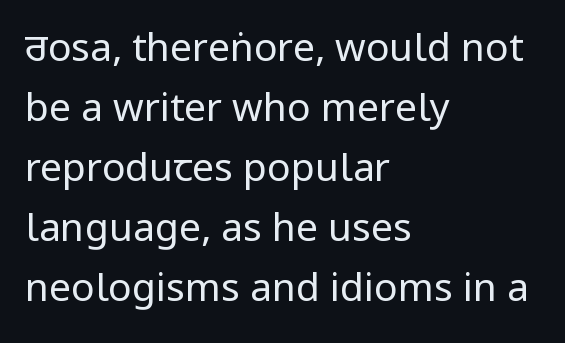
Q: Is the text bold? A: No.
Q: Is the text italic (slanted)? A: No, it is upright.
Q: Is the typeface a serif or a sans-serif typeface? A: Sans-serif.
Q: Is the text underlined? A: No.
Q: How is the paragraph aligned? A: Left-aligned.
Q: Is the spacing between letters normal or unusually wide? A: Normal.
Q: Is the spacing between lines tight, normal or loose? A: Normal.
Q: Width (condensed, normal, or wide)? A: Condensed.
Q: Stroke contrast? A: Low.
Q: x-height? A: Large.
Q: Monospaced? A: No.
